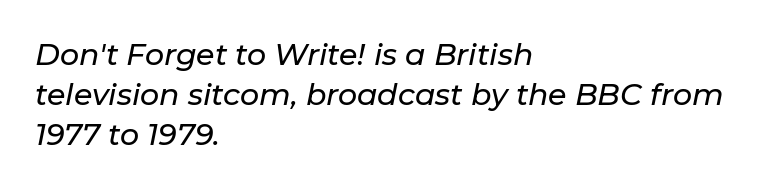
Q: Is the text italic (slanted)? A: Yes, it leans right by about 11 degrees.
Q: Is the text underlined? A: No.
Q: How is the paragraph aligned? A: Left-aligned.
Q: Is the spacing between letters normal or unusually wide? A: Normal.
Q: Is the spacing between lines tight, normal or loose? A: Normal.
Q: Width (condensed, normal, or wide)? A: Normal.
Q: Stroke contrast? A: Low.
Q: x-height? A: Medium.
Q: Monospaced? A: No.
